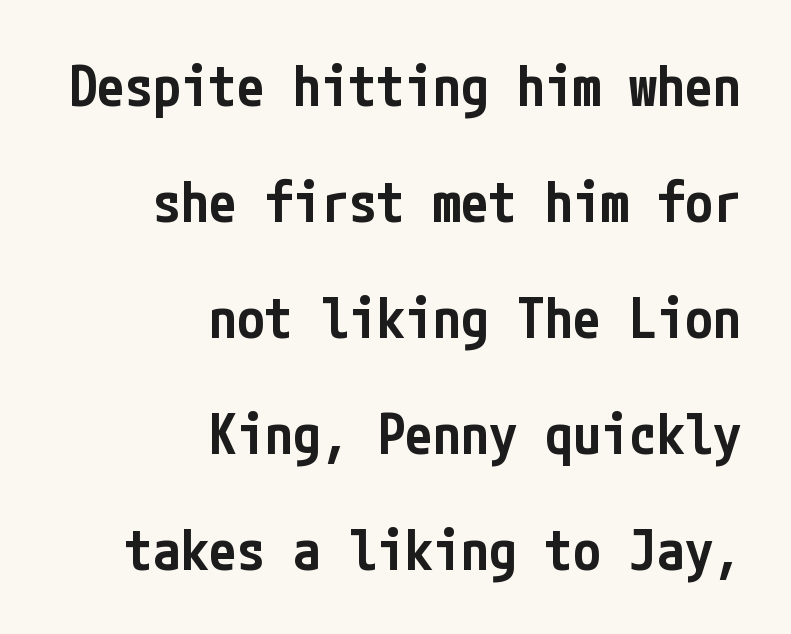
{"serif": "no", "italic": "no", "bold": "semi", "weight": "semibold", "width": "condensed", "stroke_contrast": "low", "x_height": "medium", "underline": "no", "align": "right", "line_spacing": "loose", "line_spacing_ratio": 2.07, "letter_spacing": "normal", "letter_spacing_em": 0.0, "glyph_px": 56}
